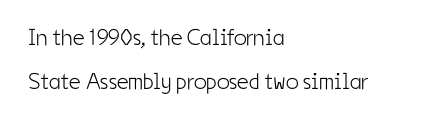
The baseline area is clear. The lines are quadded left. Every character sits straight up, as roman type does. Look at the tracking — it's just the regular setting, nothing added.
